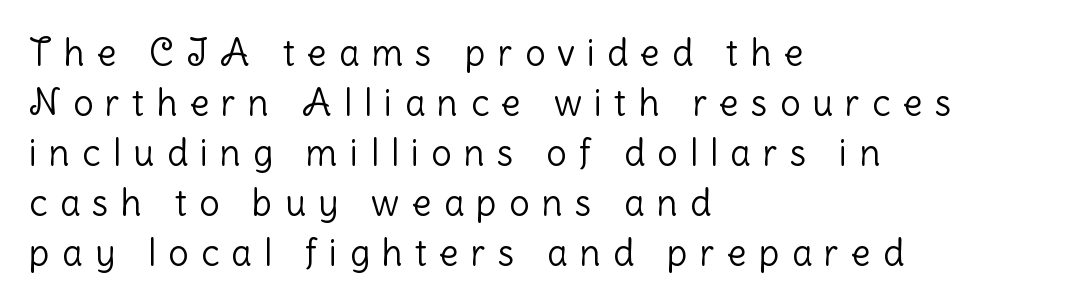
Horizontal alignment here is leftward, the default for most running prose. Evenly set lines give the paragraph a standard silhouette. Serifs: no, the terminals of the letterforms are clean. This sample has the flowing, uneven cadence of proportional lettering. This sample uses expanded letter spacing, leaving extra air between glyphs. The zone under the glyphs is completely vacant.
